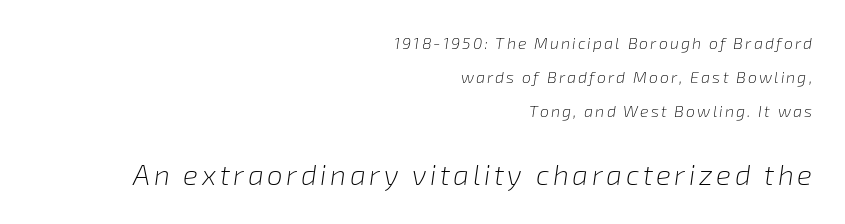
Q: Is the text bold? A: No.
Q: Is the text italic (slanted)? A: Yes, it leans right by about 8 degrees.
Q: Is the text underlined? A: No.
Q: How is the paragraph aligned? A: Right-aligned.
Q: Is the spacing between lines tight, normal or loose? A: Loose.
Q: Which block of text is set in a larger size, the first (top) or the second (bottom)? A: The second (bottom) one.
Q: Width (condensed, normal, or wide)? A: Normal.
Q: Stroke contrast? A: Low.
Q: x-height? A: Medium.
Q: Monospaced? A: No.
